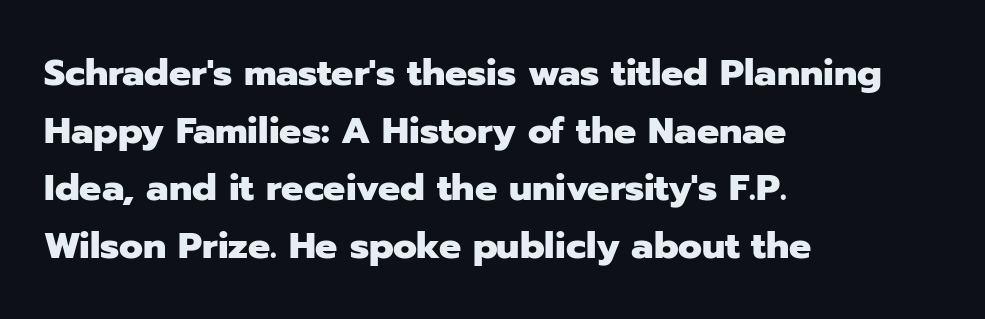
{"serif": "no", "italic": "no", "bold": "yes", "weight": "heavy", "width": "normal", "stroke_contrast": "low", "x_height": "medium", "monospaced": "no", "underline": "no", "align": "left", "line_spacing": "normal", "line_spacing_ratio": 1.56, "letter_spacing": "normal", "letter_spacing_em": 0.0, "glyph_px": 37}
